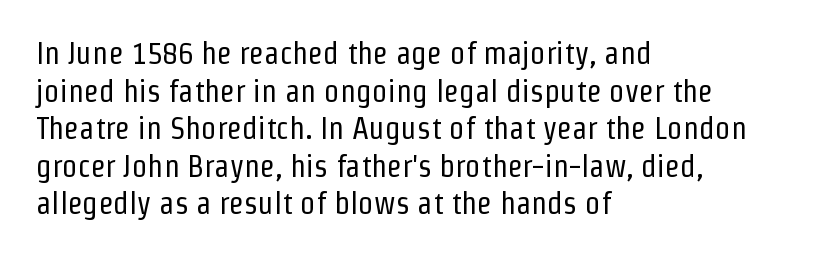
Q: Is the text bold? A: No.
Q: Is the text italic (slanted)? A: No, it is upright.
Q: Is the typeface a serif or a sans-serif typeface? A: Sans-serif.
Q: Is the text underlined? A: No.
Q: How is the paragraph aligned? A: Left-aligned.
Q: Is the spacing between letters normal or unusually wide? A: Normal.
Q: Width (condensed, normal, or wide)? A: Condensed.
Q: Stroke contrast? A: Low.
Q: x-height? A: Medium.
Q: Monospaced? A: No.
